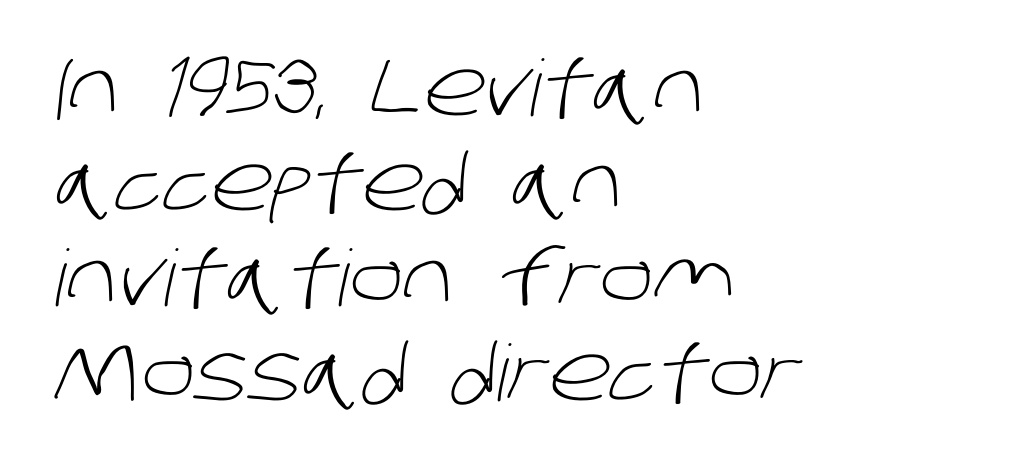
Q: Is the text bold? A: No.
Q: Is the typeface a serif or a sans-serif typeface? A: Sans-serif.
Q: Is the text underlined? A: No.
Q: How is the paragraph aligned? A: Left-aligned.
Q: Is the spacing between letters normal or unusually wide? A: Normal.
Q: Width (condensed, normal, or wide)? A: Normal.
Q: Stroke contrast? A: Low.
Q: x-height? A: Large.
Q: Monospaced? A: No.
